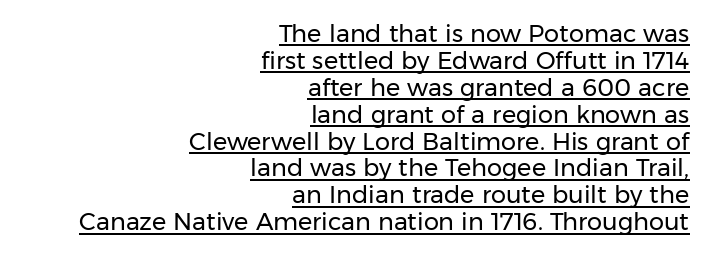
Is there much room between lines? No — they nearly touch. Stroke mass is kept to a normal reading level or below. A roman cut, with each character standing at attention. Each line of the rendering has a horizontal stroke beneath the glyphs.
